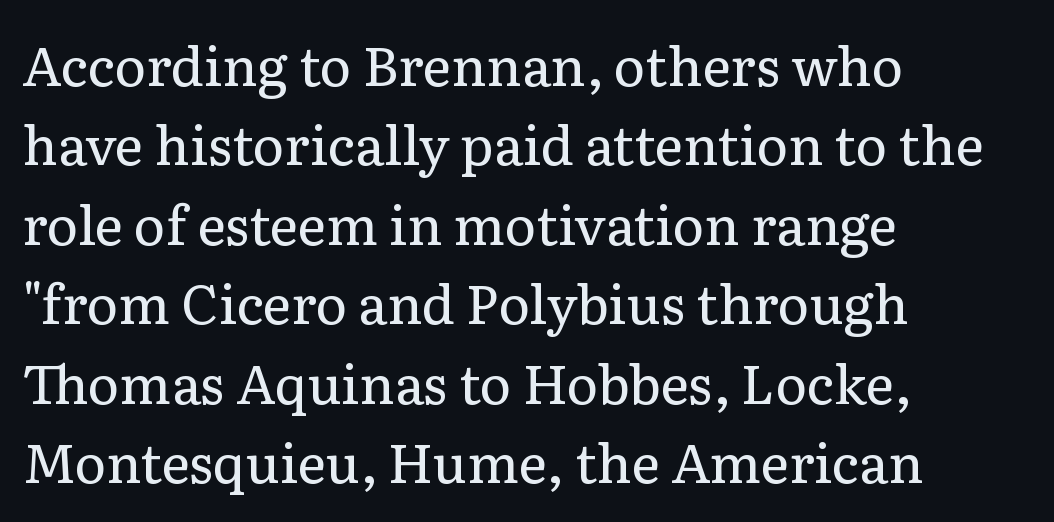
The image shows 54 px regular-weight serif type, upright; set left-aligned, normal line spacing (1.47x), normal letter spacing, not underlined; low stroke contrast and a medium x-height.
